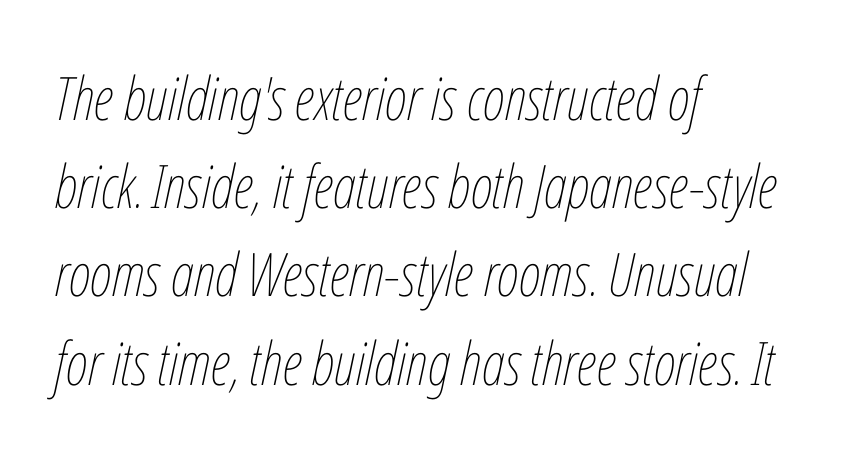
Q: Is the text bold? A: No.
Q: Is the text italic (slanted)? A: Yes, it leans right by about 12 degrees.
Q: Is the text underlined? A: No.
Q: How is the paragraph aligned? A: Left-aligned.
Q: Is the spacing between letters normal or unusually wide? A: Normal.
Q: Is the spacing between lines tight, normal or loose? A: Normal.
Q: Width (condensed, normal, or wide)? A: Condensed.
Q: Stroke contrast? A: Low.
Q: x-height? A: Medium.
Q: Monospaced? A: No.
